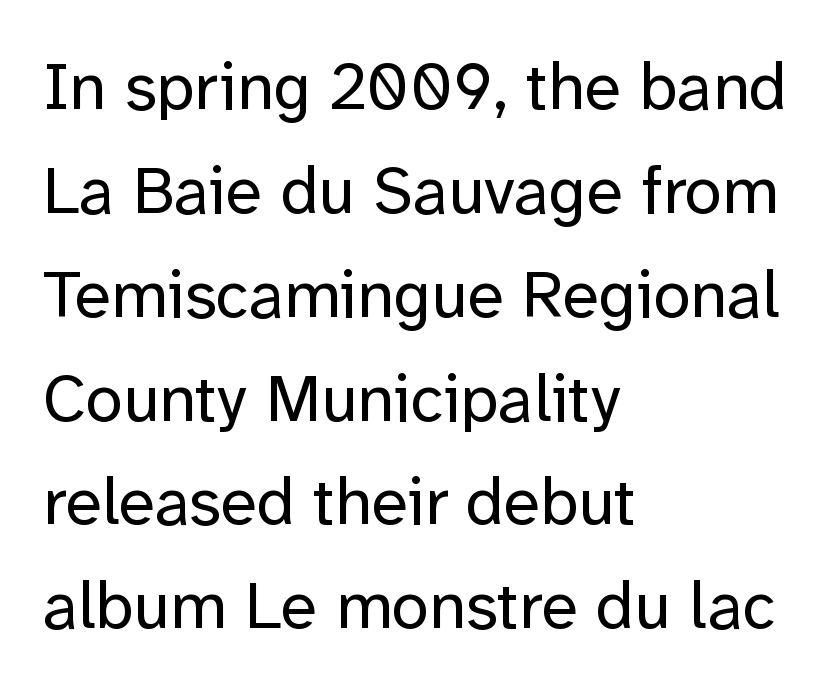
The foot of each line stays bare and open. If you measured baseline to baseline, you'd find a middling distance. In terms of letterspacing, this is plain default setting. Do the characters align in a grid? No, the font is proportional. Teacher's note: observe the even left margin — that is flush-left alignment.
